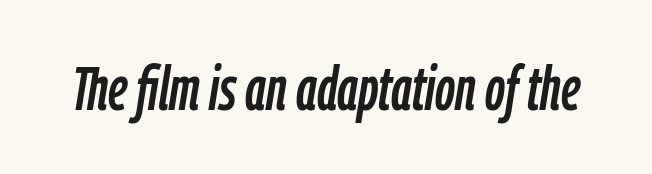
The image shows 62 px condensed type, italic (leaning right); set normal letter spacing, not underlined; low stroke contrast and a medium x-height.
